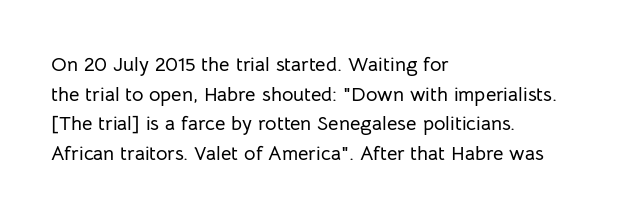
{"italic": "no", "underline": "no", "align": "left", "line_spacing": "normal", "line_spacing_ratio": 1.48, "letter_spacing": "normal", "letter_spacing_em": 0.0, "glyph_px": 20}
